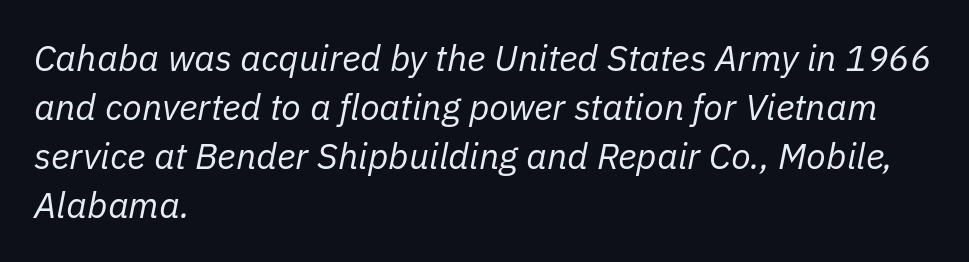
The image shows 36 px regular-weight type, italic (leaning right); set left-aligned, normal line spacing (1.36x), normal letter spacing, not underlined; low stroke contrast and a medium x-height.
